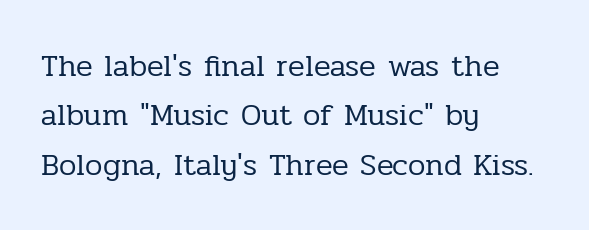
{"serif": "yes", "italic": "no", "bold": "no", "weight": "regular", "width": "normal", "stroke_contrast": "low", "x_height": "medium", "monospaced": "no", "underline": "no", "align": "left", "line_spacing": "normal", "line_spacing_ratio": 1.59, "letter_spacing": "normal", "letter_spacing_em": 0.0, "glyph_px": 31}
